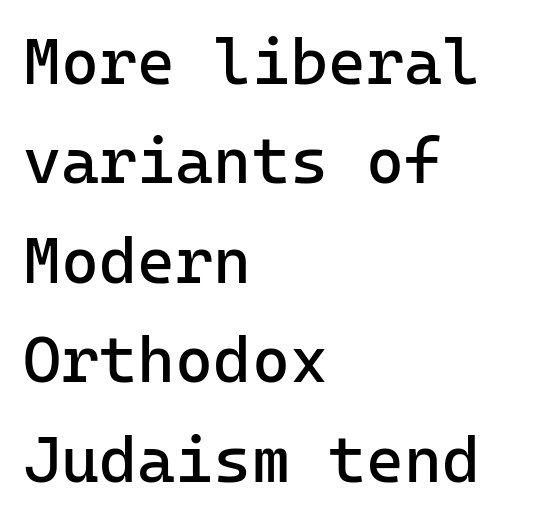
Q: Is the text bold? A: No.
Q: Is the text italic (slanted)? A: No, it is upright.
Q: Is the typeface a serif or a sans-serif typeface? A: Sans-serif.
Q: Is the text underlined? A: No.
Q: How is the paragraph aligned? A: Left-aligned.
Q: Is the spacing between letters normal or unusually wide? A: Normal.
Q: Is the spacing between lines tight, normal or loose? A: Normal.
Q: Width (condensed, normal, or wide)? A: Normal.
Q: Stroke contrast? A: Low.
Q: x-height? A: Medium.
Q: Monospaced? A: Yes.
